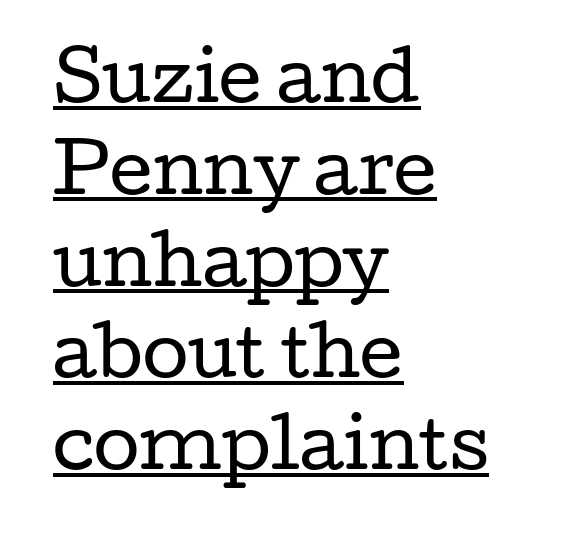
Q: Is the text bold? A: No.
Q: Is the text italic (slanted)? A: No, it is upright.
Q: Is the typeface a serif or a sans-serif typeface? A: Serif.
Q: Is the text underlined? A: Yes.
Q: How is the paragraph aligned? A: Left-aligned.
Q: Is the spacing between letters normal or unusually wide? A: Normal.
Q: Is the spacing between lines tight, normal or loose? A: Normal.
Q: Width (condensed, normal, or wide)? A: Wide.
Q: Stroke contrast? A: Low.
Q: x-height? A: Medium.
Q: Monospaced? A: No.
